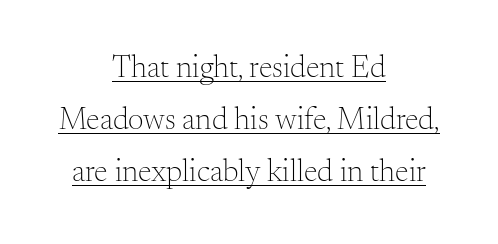
The image shows 31 px light serif type, upright; set centered, normal line spacing (1.67x), normal letter spacing, underlined; medium stroke contrast and a small x-height.
